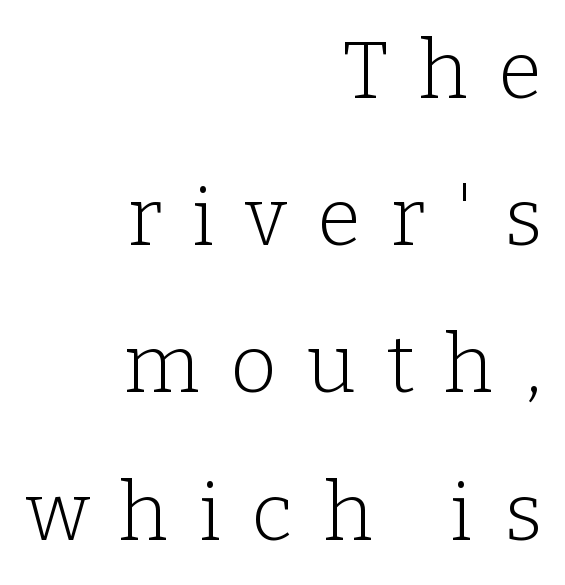
{"serif": "yes", "italic": "no", "bold": "no", "weight": "light", "width": "normal", "stroke_contrast": "low", "x_height": "medium", "monospaced": "no", "underline": "no", "align": "right", "line_spacing_ratio": 1.84, "letter_spacing": "wide", "letter_spacing_em": 0.38, "glyph_px": 80}
